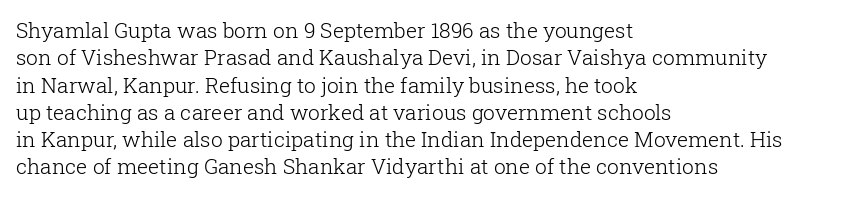
The image shows 21 px text type, upright; set left-aligned, normal line spacing (1.3x), normal letter spacing, not underlined.
